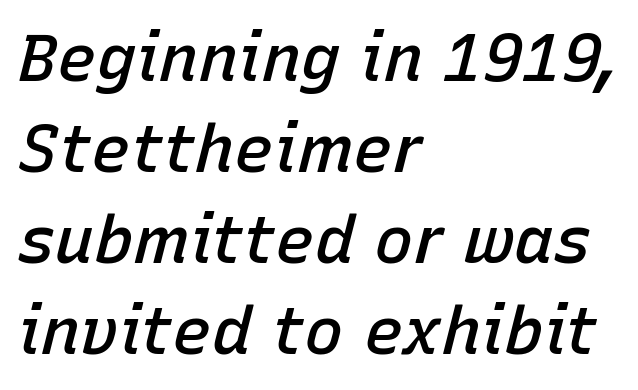
{"italic": "yes", "lean": "right", "slant_degrees": 15, "bold": "semi", "weight": "semibold", "width": "normal", "stroke_contrast": "low", "x_height": "medium", "monospaced": "no", "underline": "no", "align": "left", "line_spacing": "normal", "line_spacing_ratio": 1.38, "letter_spacing": "normal", "letter_spacing_em": 0.0, "glyph_px": 66}
